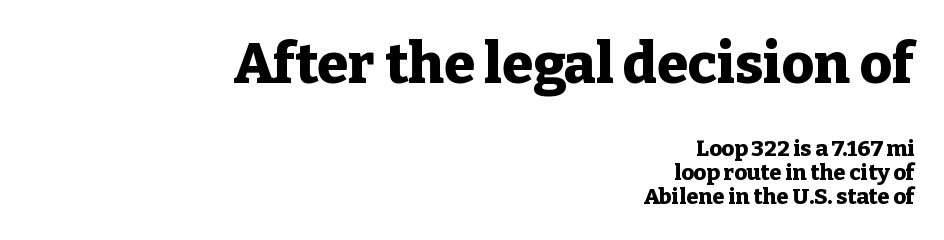
Classification — serif. The vertical gap from one line to the next is small. Here the designer chose a conventional face with non-uniform glyph widths. The characters look thick and weighty, a clear bold. Between one letter and the next there's only the usual sliver of space. The earlier block is typeset at a bigger size than the later block.
